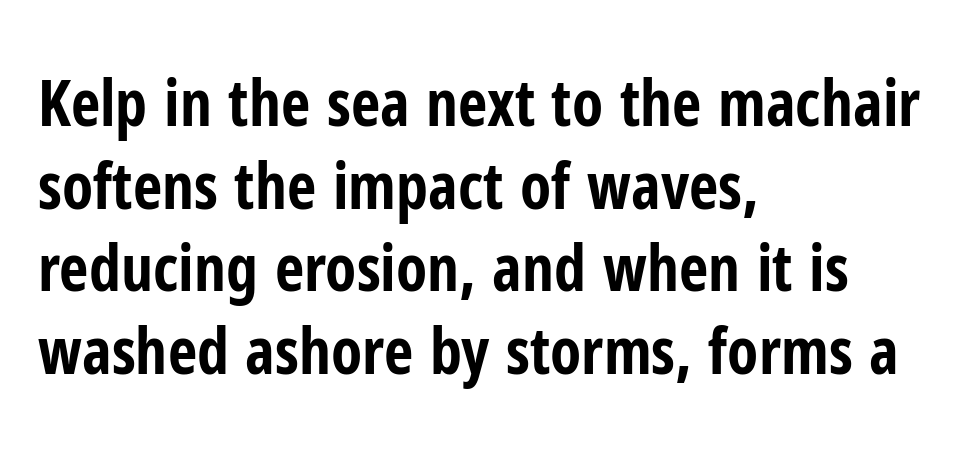
Every row of glyphs begins at an identical x-position on the left. The specimen reads as upright at a glance. The block of text has a typical density, with ordinary space between rows. Looks like regular typesetting: each glyph gets only the width it needs. The characters display no serif detailing; their extremities are plain.
